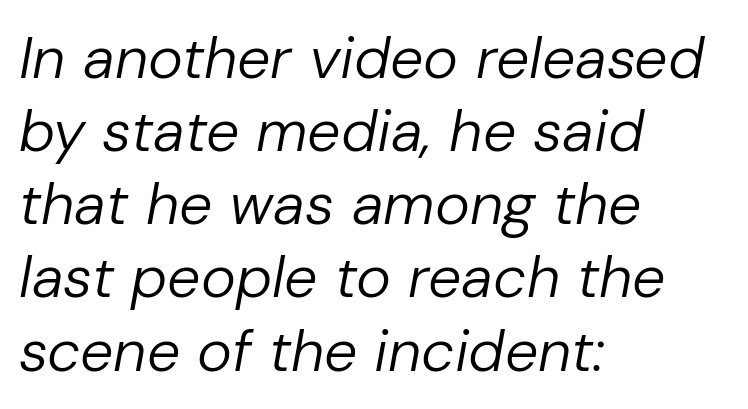
Q: Is the text bold? A: No.
Q: Is the text italic (slanted)? A: Yes, it leans right by about 10 degrees.
Q: Is the text underlined? A: No.
Q: How is the paragraph aligned? A: Left-aligned.
Q: Is the spacing between letters normal or unusually wide? A: Normal.
Q: Width (condensed, normal, or wide)? A: Normal.
Q: Stroke contrast? A: Low.
Q: x-height? A: Medium.
Q: Monospaced? A: No.
